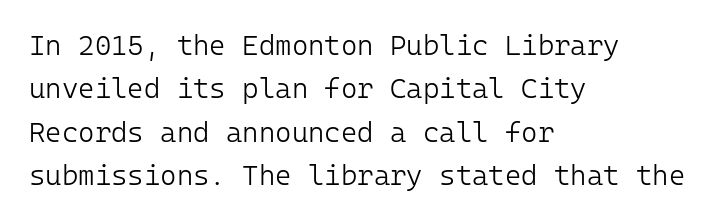
{"serif": "no", "italic": "no", "bold": "no", "weight": "light", "width": "normal", "stroke_contrast": "low", "x_height": "medium", "underline": "no", "align": "left", "line_spacing": "normal", "line_spacing_ratio": 1.55, "letter_spacing": "normal", "letter_spacing_em": 0.0, "glyph_px": 28}
